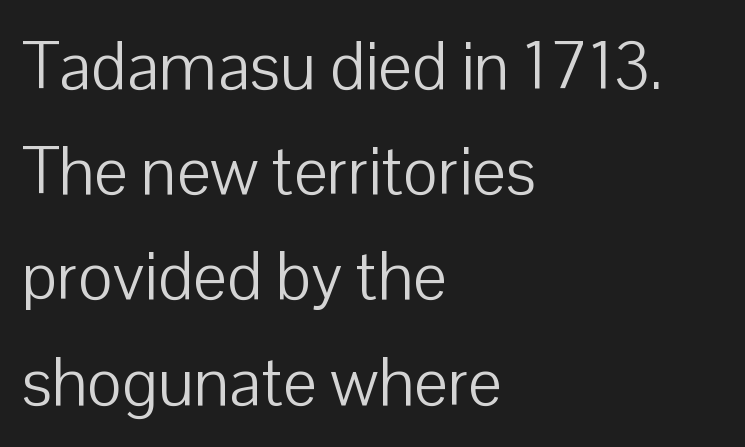
Q: Is the text bold? A: No.
Q: Is the text italic (slanted)? A: No, it is upright.
Q: Is the typeface a serif or a sans-serif typeface? A: Sans-serif.
Q: Is the text underlined? A: No.
Q: How is the paragraph aligned? A: Left-aligned.
Q: Is the spacing between letters normal or unusually wide? A: Normal.
Q: Is the spacing between lines tight, normal or loose? A: Normal.
Q: Width (condensed, normal, or wide)? A: Normal.
Q: Stroke contrast? A: Low.
Q: x-height? A: Medium.
Q: Monospaced? A: No.
